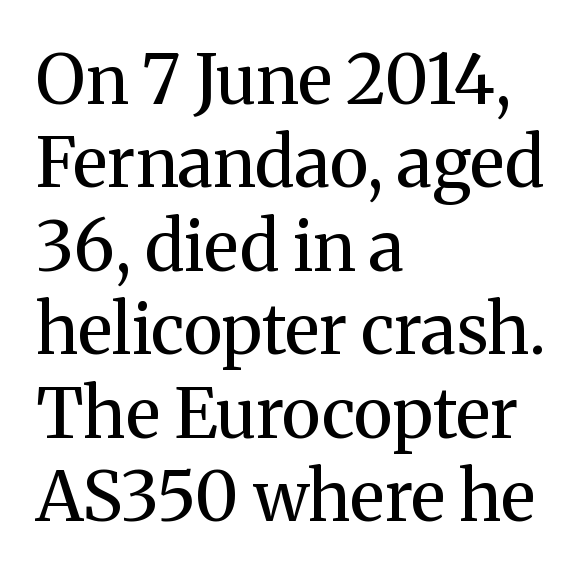
{"serif": "yes", "italic": "no", "bold": "no", "weight": "regular", "width": "normal", "stroke_contrast": "medium", "x_height": "medium", "monospaced": "no", "underline": "no", "align": "left", "line_spacing_ratio": 1.21, "letter_spacing": "normal", "letter_spacing_em": 0.0, "glyph_px": 69}
